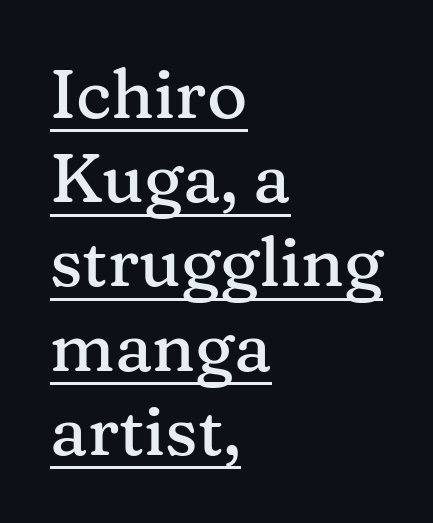
Q: Is the text italic (slanted)? A: No, it is upright.
Q: Is the typeface a serif or a sans-serif typeface? A: Serif.
Q: Is the text underlined? A: Yes.
Q: How is the paragraph aligned? A: Left-aligned.
Q: Is the spacing between letters normal or unusually wide? A: Normal.
Q: Width (condensed, normal, or wide)? A: Normal.
Q: Stroke contrast? A: Medium.
Q: x-height? A: Medium.
Q: Monospaced? A: No.
